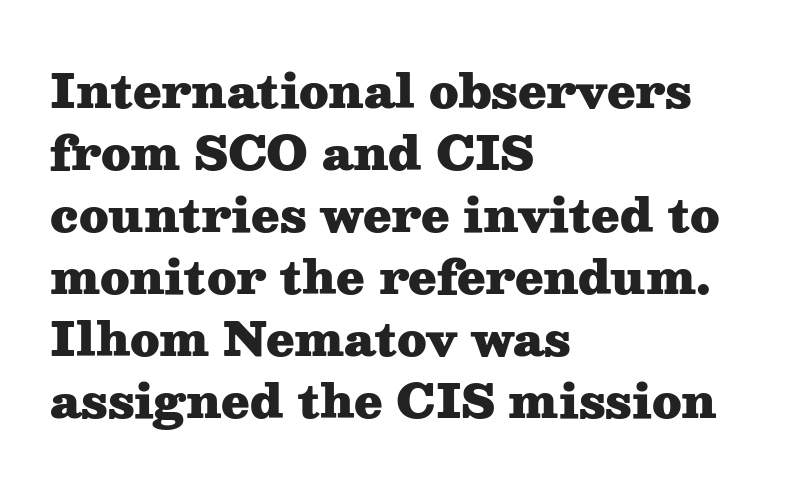
Q: Is the text bold? A: Yes.
Q: Is the text italic (slanted)? A: No, it is upright.
Q: Is the typeface a serif or a sans-serif typeface? A: Serif.
Q: Is the text underlined? A: No.
Q: How is the paragraph aligned? A: Left-aligned.
Q: Is the spacing between letters normal or unusually wide? A: Normal.
Q: Is the spacing between lines tight, normal or loose? A: Normal.
Q: Width (condensed, normal, or wide)? A: Wide.
Q: Stroke contrast? A: Medium.
Q: x-height? A: Medium.
Q: Monospaced? A: No.
